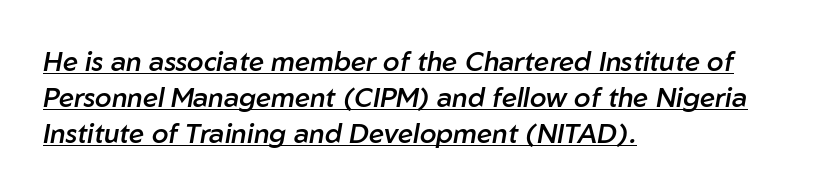
Q: Is the text bold? A: Semi-bold.
Q: Is the text italic (slanted)? A: Yes, it leans right by about 10 degrees.
Q: Is the text underlined? A: Yes.
Q: How is the paragraph aligned? A: Left-aligned.
Q: Is the spacing between letters normal or unusually wide? A: Normal.
Q: Is the spacing between lines tight, normal or loose? A: Normal.
